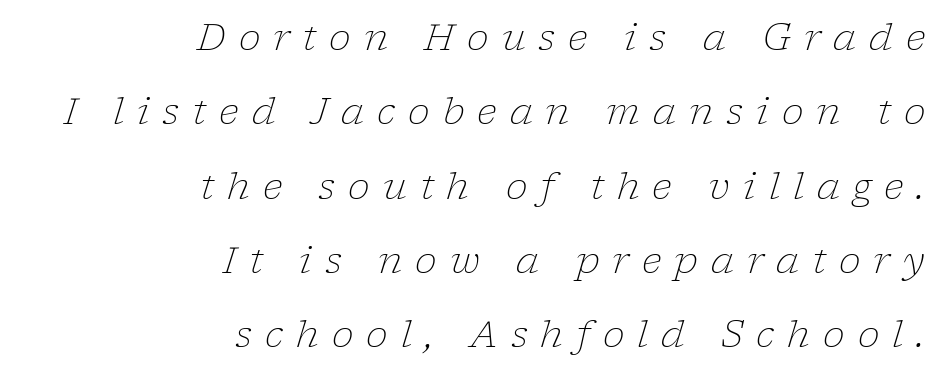
{"serif": "yes", "italic": "yes", "lean": "right", "slant_degrees": 17, "bold": "no", "weight": "light", "width": "normal", "stroke_contrast": "low", "x_height": "medium", "monospaced": "no", "underline": "no", "align": "right", "line_spacing": "loose", "line_spacing_ratio": 2.01, "letter_spacing": "wide", "letter_spacing_em": 0.35, "glyph_px": 37}
